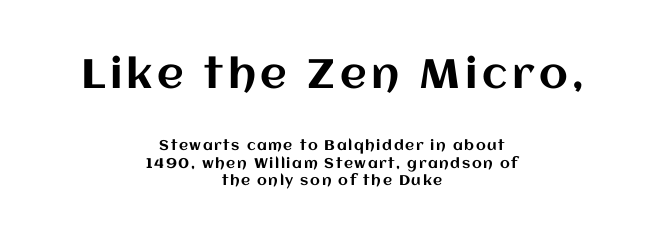
{"italic": "no", "width": "normal", "stroke_contrast": "medium", "x_height": "large", "monospaced": "no", "underline": "no", "align": "center", "line_spacing": "normal", "line_spacing_ratio": 1.25, "larger_block": "first", "size_ratio": 2.93, "glyph_px": 41}
